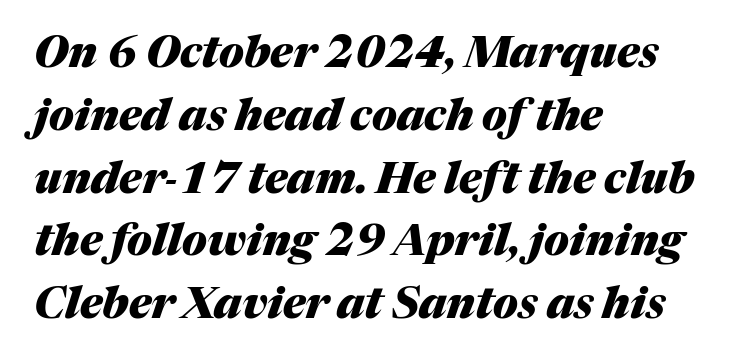
{"italic": "yes", "lean": "right", "slant_degrees": 17, "bold": "yes", "weight": "heavy", "width": "normal", "stroke_contrast": "medium", "x_height": "medium", "monospaced": "no", "underline": "no", "align": "left", "line_spacing": "normal", "line_spacing_ratio": 1.46, "letter_spacing": "normal", "letter_spacing_em": 0.0, "glyph_px": 43}
